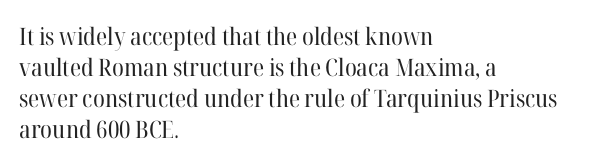
{"italic": "no", "bold": "no", "underline": "no", "align": "left", "line_spacing": "normal", "line_spacing_ratio": 1.29, "letter_spacing": "normal", "letter_spacing_em": 0.0, "glyph_px": 24}
